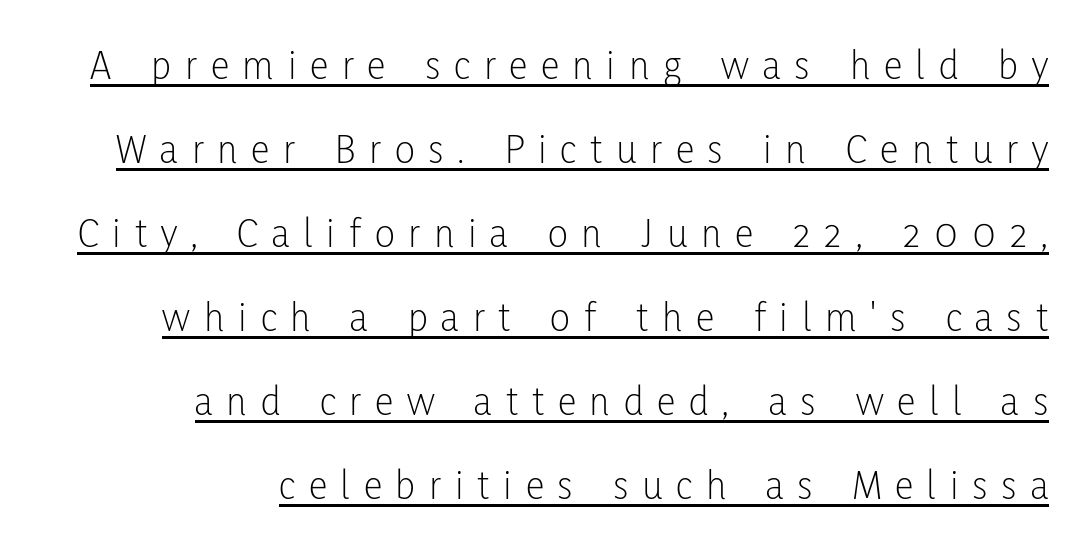
Q: Is the text bold? A: No.
Q: Is the text italic (slanted)? A: No, it is upright.
Q: Is the typeface a serif or a sans-serif typeface? A: Sans-serif.
Q: Is the text underlined? A: Yes.
Q: How is the paragraph aligned? A: Right-aligned.
Q: Is the spacing between letters normal or unusually wide? A: Unusually wide.
Q: Is the spacing between lines tight, normal or loose? A: Loose.
Q: Width (condensed, normal, or wide)? A: Condensed.
Q: Stroke contrast? A: Low.
Q: x-height? A: Medium.
Q: Monospaced? A: No.
